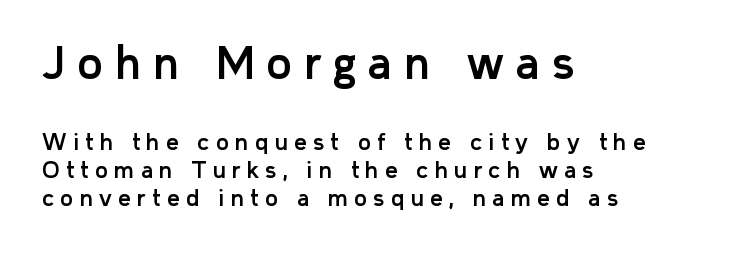
Q: Is the text italic (slanted)? A: No, it is upright.
Q: Is the typeface a serif or a sans-serif typeface? A: Sans-serif.
Q: Is the text underlined? A: No.
Q: How is the paragraph aligned? A: Left-aligned.
Q: Is the spacing between letters normal or unusually wide? A: Unusually wide.
Q: Is the spacing between lines tight, normal or loose? A: Normal.
Q: Which block of text is set in a larger size, the first (top) or the second (bottom)? A: The first (top) one.
Q: Width (condensed, normal, or wide)? A: Normal.
Q: Stroke contrast? A: Low.
Q: x-height? A: Medium.
Q: Monospaced? A: No.
